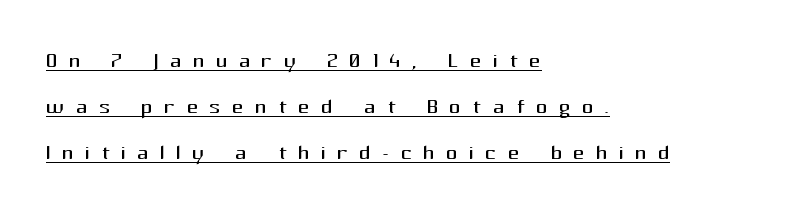
{"serif": "no", "italic": "no", "bold": "no", "weight": "regular", "width": "normal", "stroke_contrast": "medium", "x_height": "medium", "monospaced": "no", "underline": "yes", "align": "left", "line_spacing": "normal", "line_spacing_ratio": 1.59, "letter_spacing": "wide", "letter_spacing_em": 0.38, "glyph_px": 29}
